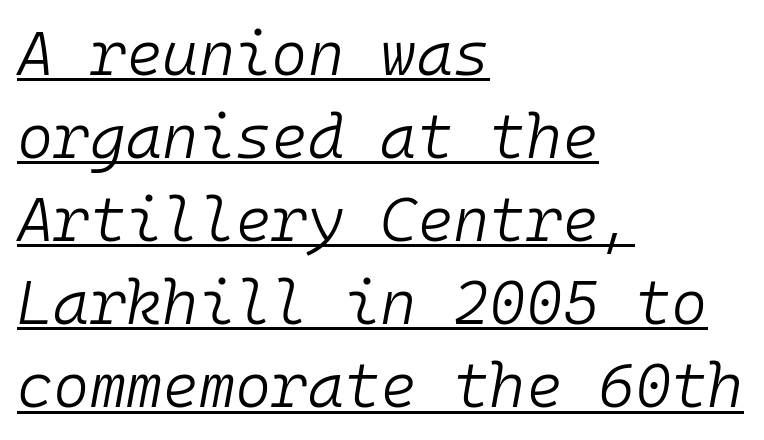
{"italic": "yes", "lean": "right", "slant_degrees": 10, "bold": "no", "weight": "light", "width": "normal", "stroke_contrast": "low", "x_height": "medium", "monospaced": "yes", "underline": "yes", "align": "left", "line_spacing": "normal", "line_spacing_ratio": 1.34, "letter_spacing": "normal", "letter_spacing_em": 0.0, "glyph_px": 62}
